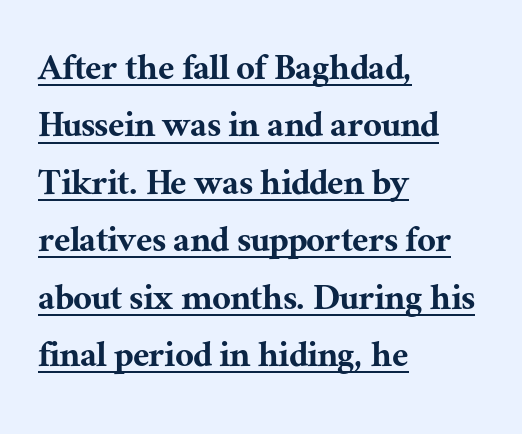
Horizontal alignment here is leftward, the default for most running prose. Style check: upright. This block has exactly the height ordinary leading produces. The font family rendered here belongs to the serif group. The rendering uses natural spacing where letterforms have individual widths. There is no visible air inserted between adjacent glyphs.
